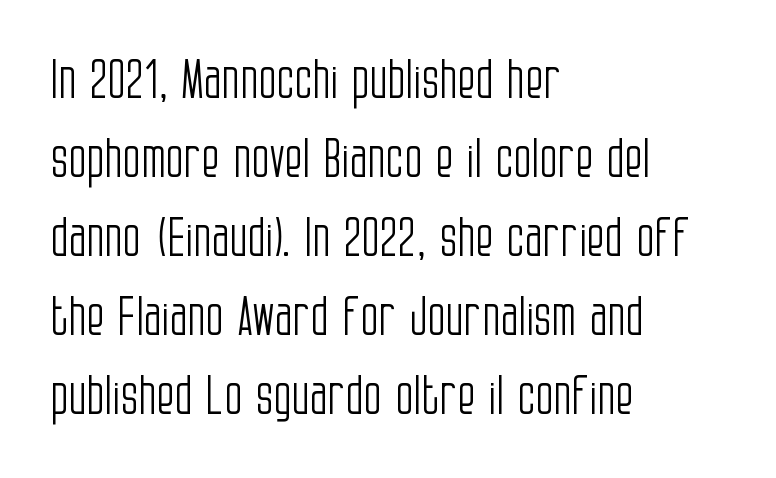
{"serif": "no", "italic": "no", "bold": "no", "weight": "light", "width": "condensed", "stroke_contrast": "low", "x_height": "large", "monospaced": "no", "underline": "no", "align": "left", "line_spacing": "normal", "line_spacing_ratio": 1.49, "letter_spacing": "normal", "letter_spacing_em": 0.0, "glyph_px": 53}
